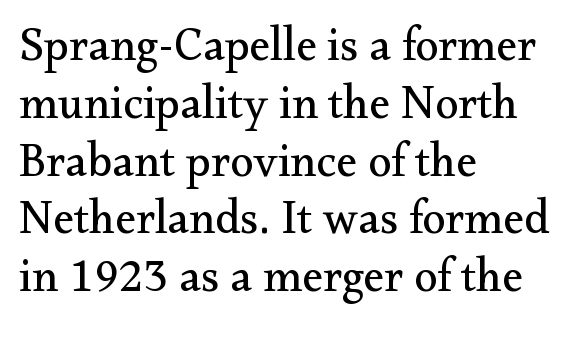
{"serif": "yes", "italic": "no", "bold": "no", "weight": "regular", "width": "normal", "stroke_contrast": "medium", "x_height": "small", "monospaced": "no", "underline": "no", "align": "left", "line_spacing_ratio": 1.23, "letter_spacing": "normal", "letter_spacing_em": 0.0, "glyph_px": 47}
